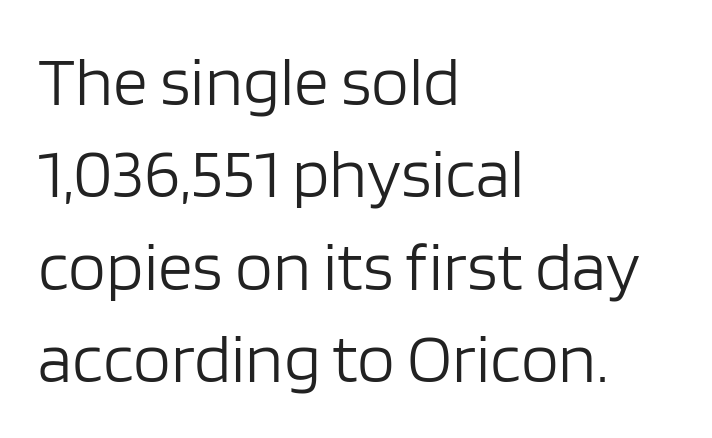
Q: Is the text bold? A: No.
Q: Is the text italic (slanted)? A: No, it is upright.
Q: Is the typeface a serif or a sans-serif typeface? A: Sans-serif.
Q: Is the text underlined? A: No.
Q: How is the paragraph aligned? A: Left-aligned.
Q: Is the spacing between letters normal or unusually wide? A: Normal.
Q: Is the spacing between lines tight, normal or loose? A: Normal.
Q: Width (condensed, normal, or wide)? A: Normal.
Q: Stroke contrast? A: Low.
Q: x-height? A: Large.
Q: Monospaced? A: No.
